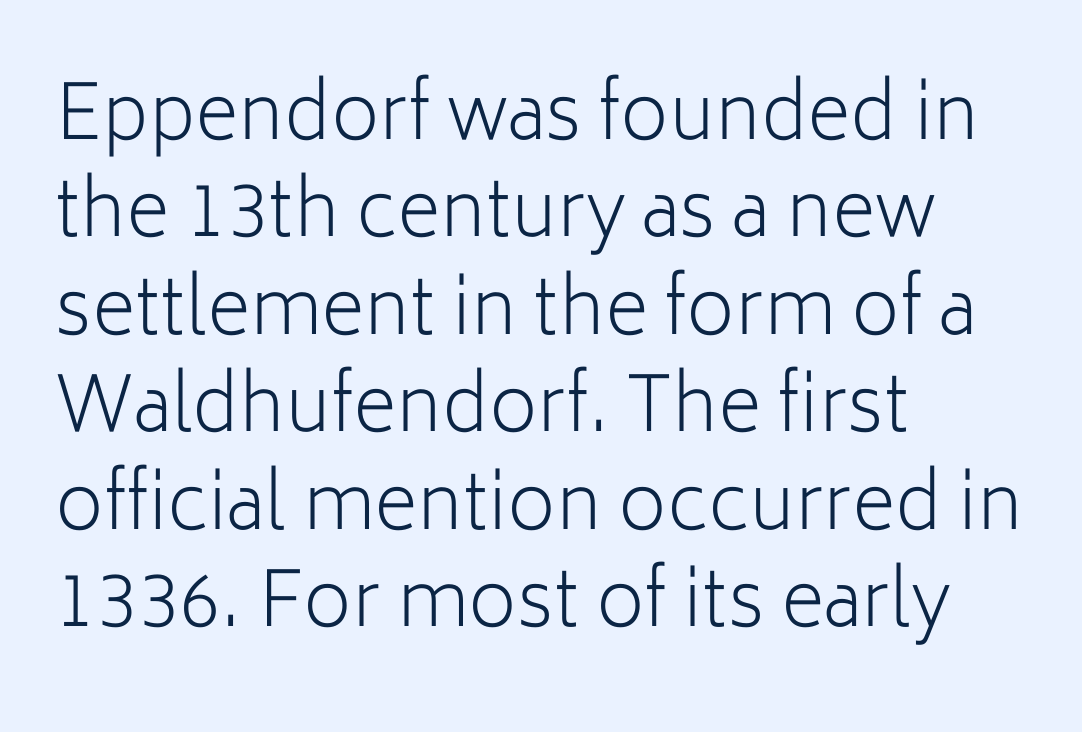
{"serif": "no", "italic": "no", "bold": "no", "weight": "light", "width": "normal", "stroke_contrast": "low", "x_height": "medium", "monospaced": "no", "underline": "no", "align": "left", "line_spacing": "normal", "line_spacing_ratio": 1.3, "letter_spacing": "normal", "letter_spacing_em": 0.0, "glyph_px": 75}
